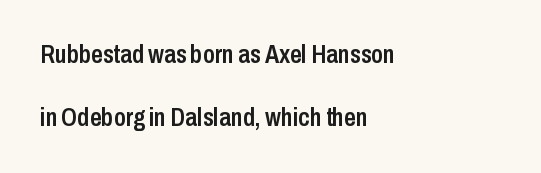
The image shows 26 px text type, upright; set left-aligned, loose line spacing (2.43x), normal letter spacing, not underlined.
